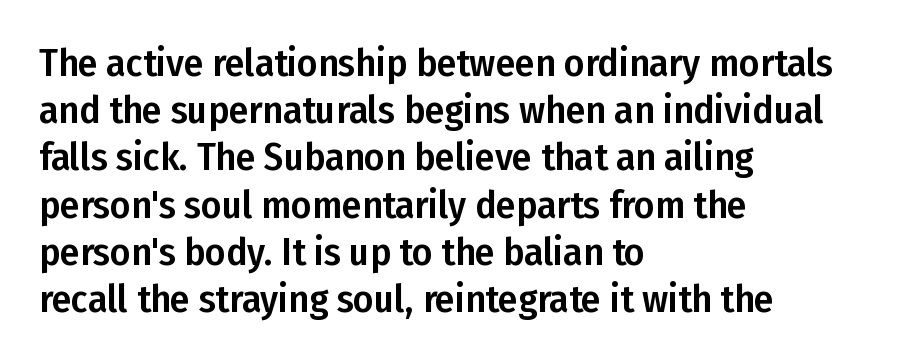
The specimen omits any rule beneath the text block's lines. Examine the stroke ends and you'll find no serifs. Line starts are locked; line ends wander. This is the regular roman posture of the typeface.
